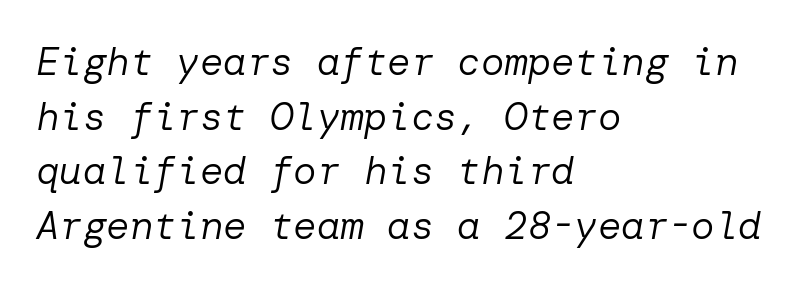
Evenly set lines give the paragraph a standard silhouette. Caption: multi-line text, flush left, ragged right. The rendering applies a slant to the glyphs. The passage shown has conventional tracking throughout. No extra ink here — the face is not bold.
